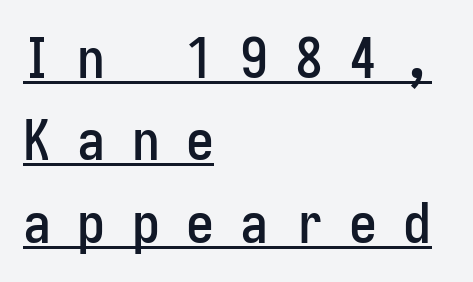
Someone cranked the tracking dial way up on this one. The words here are underlined. The type family on display is of the sans-serif kind. If you drew a ruler down the left edge, every line would touch it. Ascenders rise straight up at ninety degrees. Normally led — the rows are evenly, conventionally spaced.
